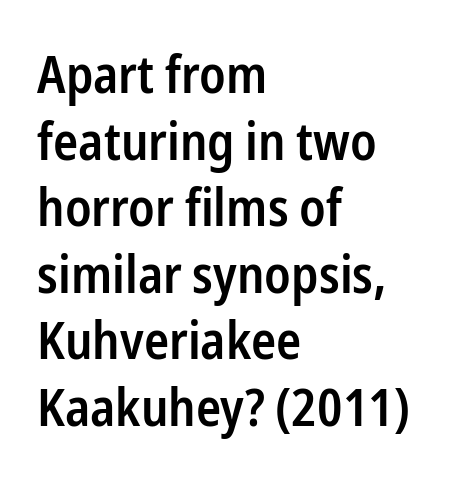
The image shows 52 px semibold, condensed sans-serif type, upright; set left-aligned, normal line spacing (1.28x), normal letter spacing, not underlined; low stroke contrast and a medium x-height.
